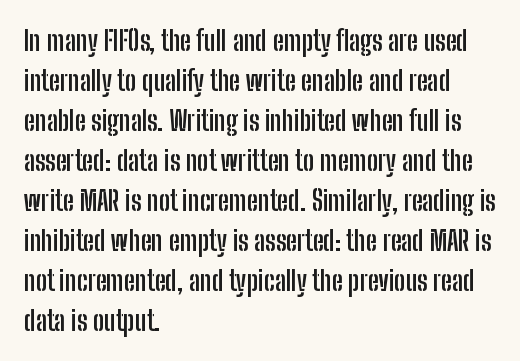
The image shows 27 px bold type, upright; set left-aligned, normal line spacing (1.48x), normal letter spacing, not underlined.
